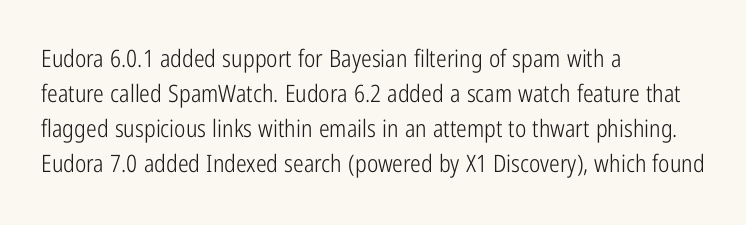
Q: Is the text bold? A: No.
Q: Is the text italic (slanted)? A: No, it is upright.
Q: Is the text underlined? A: No.
Q: How is the paragraph aligned? A: Left-aligned.
Q: Is the spacing between letters normal or unusually wide? A: Normal.
Q: Is the spacing between lines tight, normal or loose? A: Normal.
